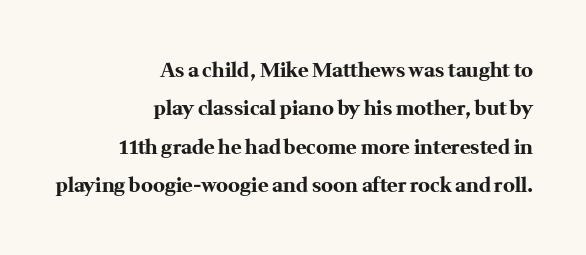
{"italic": "no", "bold": "yes", "underline": "no", "align": "right", "line_spacing": "loose", "line_spacing_ratio": 1.92, "letter_spacing": "normal", "letter_spacing_em": 0.0, "glyph_px": 20}
